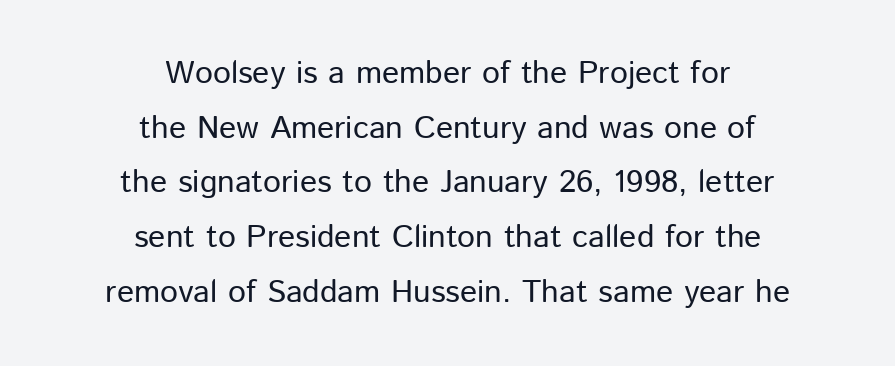
Where is the straight margin? There isn't one; the lines are centered. In terms of posture, this sample is upright. This sample has the flowing, uneven cadence of proportional lettering. Descenders are the only things crossing below the line. Note: no serifs on the glyphs. Look at the tracking — it's just the regular setting, nothing added.
